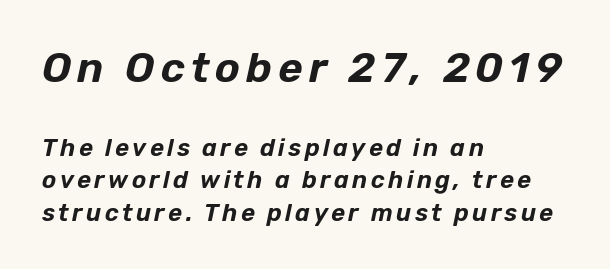
Q: Is the text italic (slanted)? A: Yes, it leans right by about 12 degrees.
Q: Is the text underlined? A: No.
Q: How is the paragraph aligned? A: Left-aligned.
Q: Is the spacing between lines tight, normal or loose? A: Normal.
Q: Which block of text is set in a larger size, the first (top) or the second (bottom)? A: The first (top) one.
Q: Width (condensed, normal, or wide)? A: Normal.
Q: Stroke contrast? A: Low.
Q: x-height? A: Medium.
Q: Monospaced? A: No.
